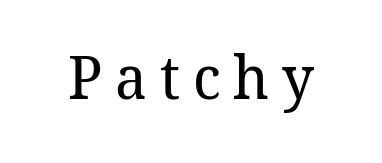
{"serif": "yes", "bold": "no", "weight": "regular", "width": "normal", "stroke_contrast": "low", "x_height": "medium", "monospaced": "no", "underline": "no", "letter_spacing": "wide", "letter_spacing_em": 0.21, "glyph_px": 61}
